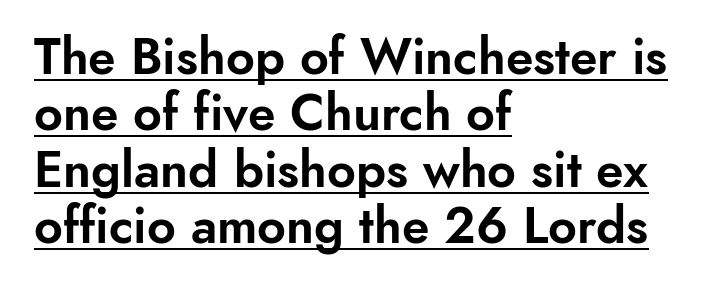
The image shows 50 px sans-serif type, upright; set left-aligned, tight line spacing (1.13x), normal letter spacing, underlined; low stroke contrast and a small x-height.
